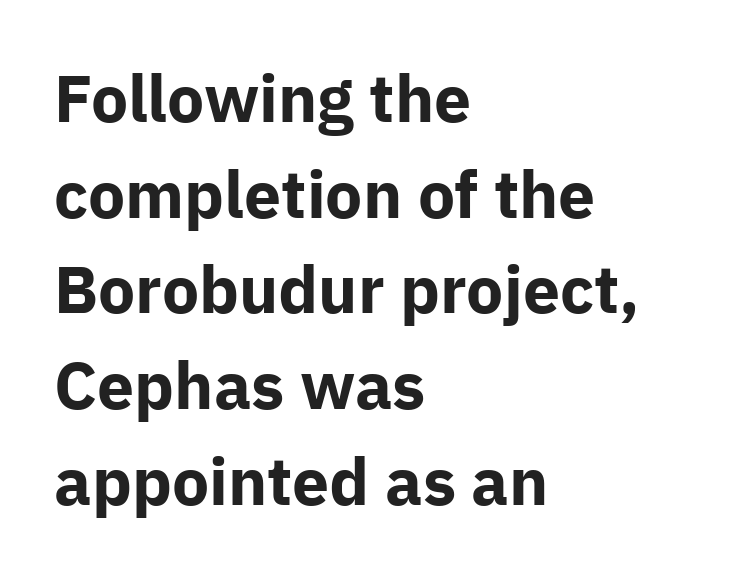
Q: Is the text bold? A: Yes.
Q: Is the text italic (slanted)? A: No, it is upright.
Q: Is the typeface a serif or a sans-serif typeface? A: Sans-serif.
Q: Is the text underlined? A: No.
Q: How is the paragraph aligned? A: Left-aligned.
Q: Is the spacing between letters normal or unusually wide? A: Normal.
Q: Is the spacing between lines tight, normal or loose? A: Normal.
Q: Width (condensed, normal, or wide)? A: Normal.
Q: Stroke contrast? A: Low.
Q: x-height? A: Medium.
Q: Monospaced? A: No.
